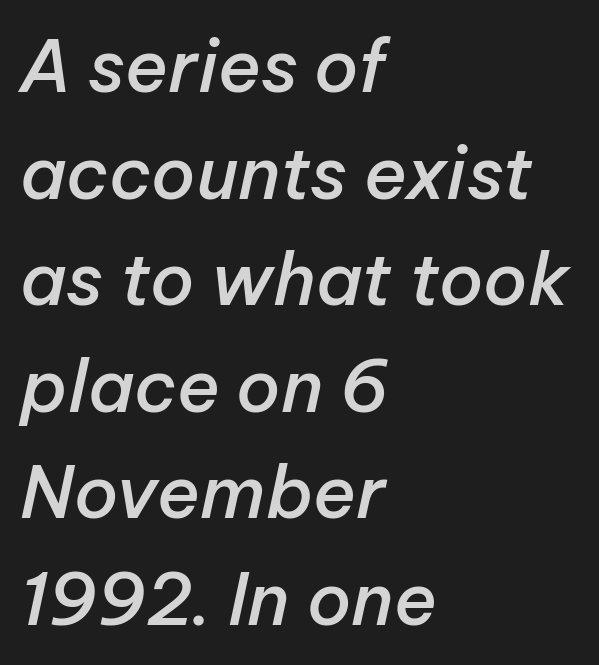
The image shows 72 px semibold type, italic (leaning right); set left-aligned, normal line spacing (1.48x), normal letter spacing, not underlined; low stroke contrast and a medium x-height.
